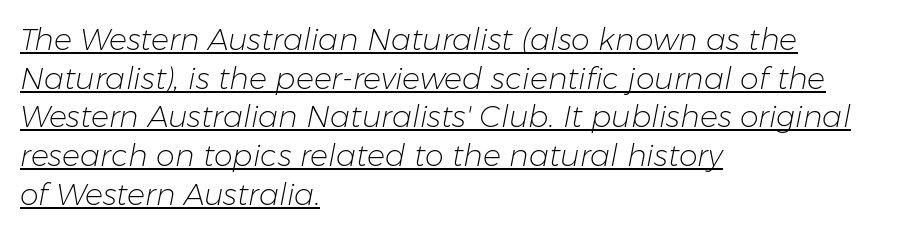
Q: Is the text bold? A: No.
Q: Is the text italic (slanted)? A: Yes, it leans right by about 11 degrees.
Q: Is the text underlined? A: Yes.
Q: How is the paragraph aligned? A: Left-aligned.
Q: Is the spacing between letters normal or unusually wide? A: Normal.
Q: Is the spacing between lines tight, normal or loose? A: Normal.
Q: Width (condensed, normal, or wide)? A: Normal.
Q: Stroke contrast? A: Low.
Q: x-height? A: Medium.
Q: Monospaced? A: No.
